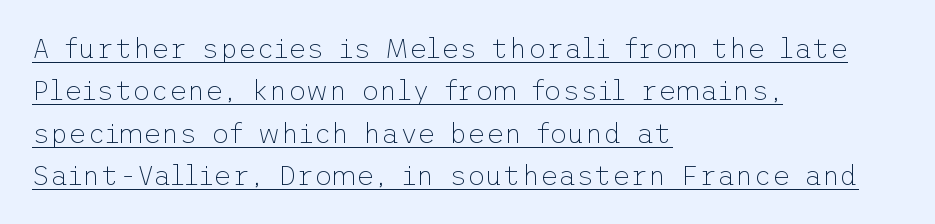
The image shows 28 px thin sans-serif type, upright; set left-aligned, normal line spacing (1.51x), normal letter spacing, underlined; low stroke contrast and a medium x-height.
